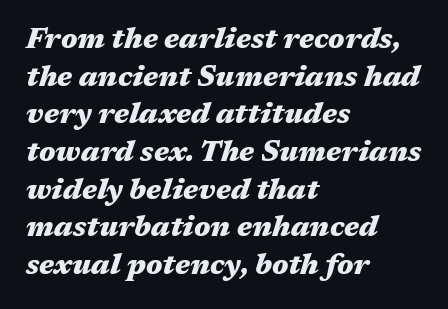
Q: Is the text bold? A: Yes.
Q: Is the text italic (slanted)? A: Yes, it leans right by about 17 degrees.
Q: Is the text underlined? A: No.
Q: How is the paragraph aligned? A: Left-aligned.
Q: Is the spacing between letters normal or unusually wide? A: Normal.
Q: Is the spacing between lines tight, normal or loose? A: Normal.
Q: Width (condensed, normal, or wide)? A: Wide.
Q: Stroke contrast? A: Medium.
Q: x-height? A: Medium.
Q: Monospaced? A: No.
